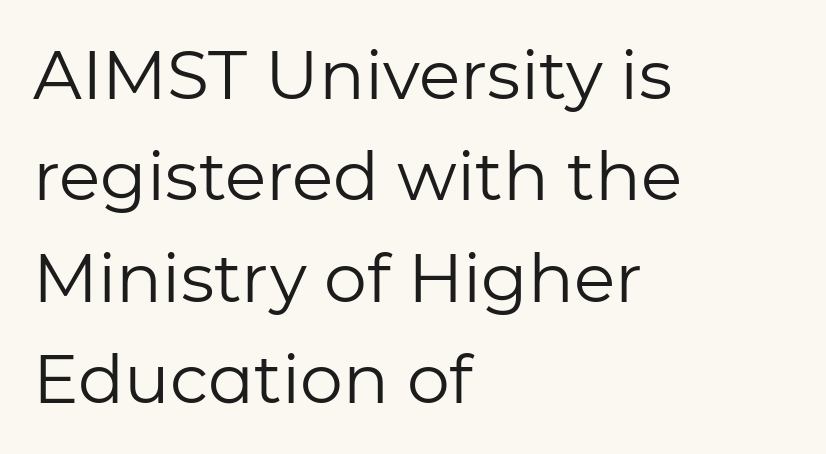
{"serif": "no", "italic": "no", "bold": "no", "weight": "regular", "width": "normal", "stroke_contrast": "low", "x_height": "medium", "monospaced": "no", "underline": "no", "align": "left", "line_spacing": "normal", "line_spacing_ratio": 1.49, "letter_spacing": "normal", "letter_spacing_em": 0.0, "glyph_px": 68}
